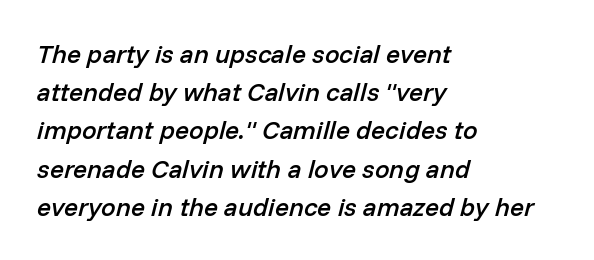
{"italic": "yes", "lean": "right", "slant_degrees": 14, "bold": "semi", "underline": "no", "align": "left", "line_spacing": "normal", "line_spacing_ratio": 1.47, "letter_spacing": "normal", "letter_spacing_em": 0.0, "glyph_px": 26}
